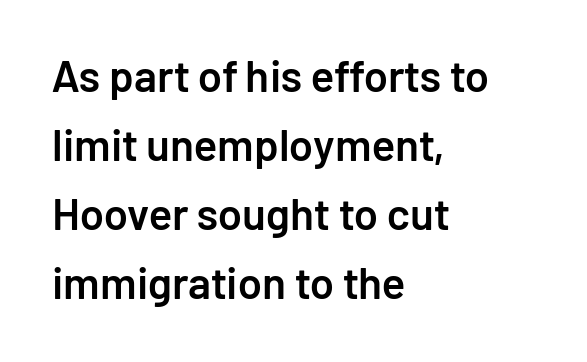
Rows of type keep a routine distance in the vertical direction. Just letters on the line, the space beneath them empty. Words appear dense and cohesive because spacing is normal. The lettering stays uniformly vertical, giving the passage a roman look. The passage shown is semibold, sitting just below true bold.
